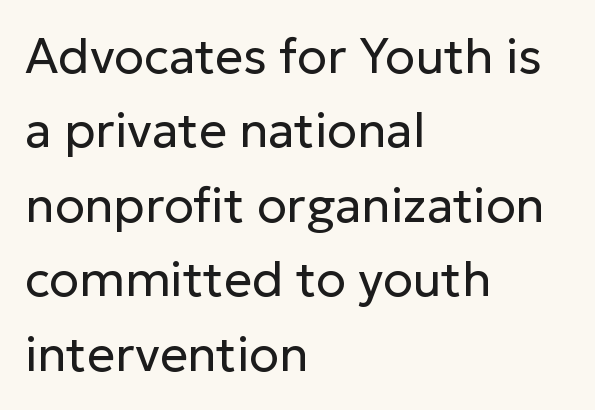
{"serif": "no", "italic": "no", "bold": "no", "weight": "regular", "width": "normal", "stroke_contrast": "low", "x_height": "medium", "monospaced": "no", "underline": "no", "align": "left", "line_spacing": "normal", "line_spacing_ratio": 1.52, "letter_spacing": "normal", "letter_spacing_em": 0.0, "glyph_px": 49}
